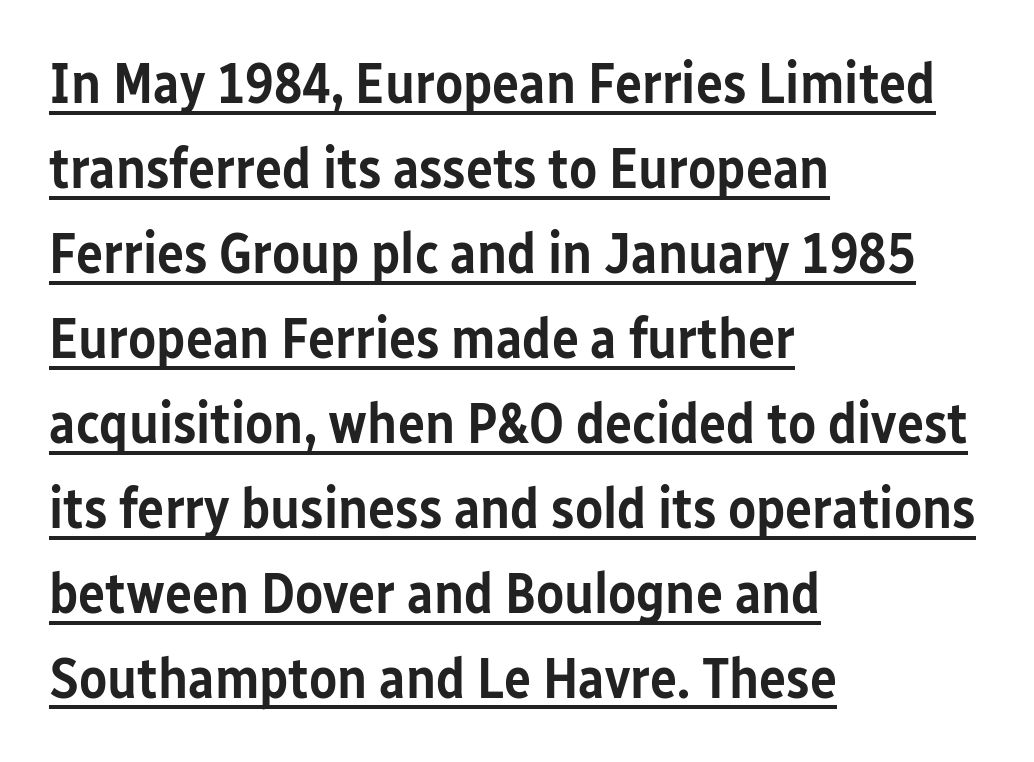
The image shows 57 px semibold, condensed sans-serif type, upright; set left-aligned, normal line spacing (1.49x), normal letter spacing, underlined; low stroke contrast and a medium x-height.
